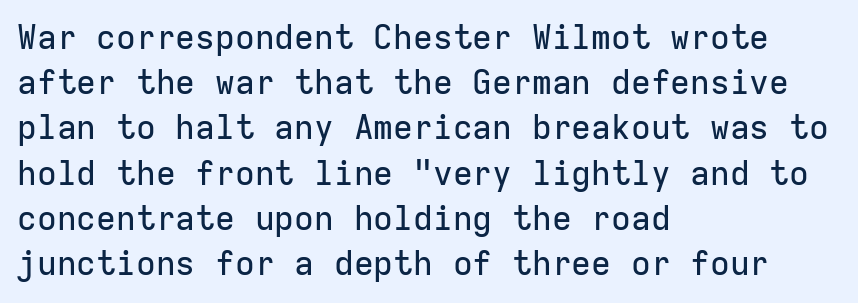
The passage is arranged the way most books set body copy — flush left. Check the space under the baseline: it is left empty. How would I describe the line gaps? Plain and ordinary. This sample uses plain, unmodified letter spacing. Vertical strokes here are truly vertical. Serif or sans? Sans — the stroke terminals are bare.
